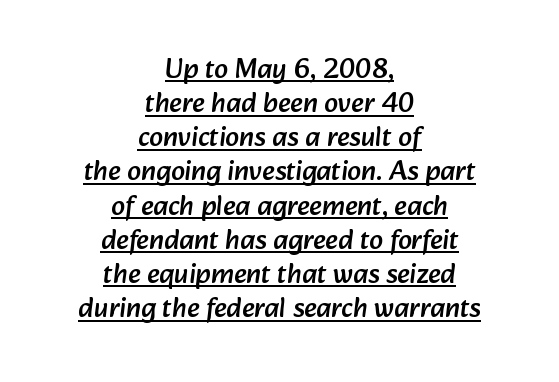
The image shows 28 px sans-serif type; set centered, line spacing 1.22x, normal letter spacing, underlined; low stroke contrast and a medium x-height.
